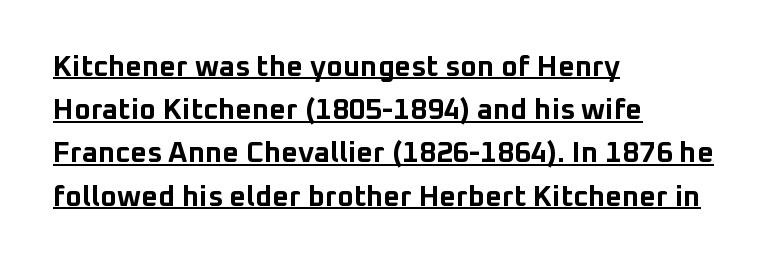
Q: Is the text bold? A: Yes.
Q: Is the text italic (slanted)? A: No, it is upright.
Q: Is the typeface a serif or a sans-serif typeface? A: Sans-serif.
Q: Is the text underlined? A: Yes.
Q: How is the paragraph aligned? A: Left-aligned.
Q: Is the spacing between letters normal or unusually wide? A: Normal.
Q: Is the spacing between lines tight, normal or loose? A: Normal.
Q: Width (condensed, normal, or wide)? A: Normal.
Q: Stroke contrast? A: Low.
Q: x-height? A: Medium.
Q: Monospaced? A: No.
